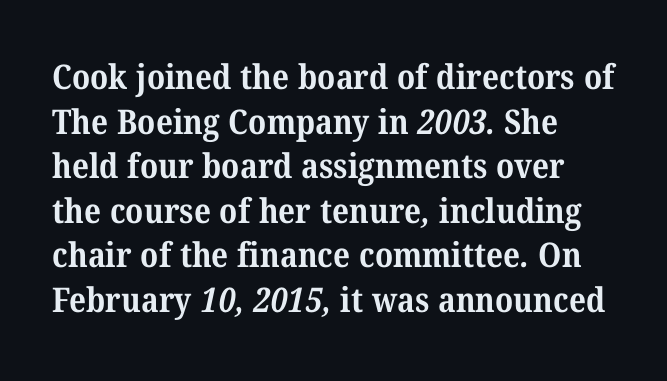
The image shows 34 px bold serif type; set left-aligned, normal line spacing (1.31x), normal letter spacing, not underlined; medium stroke contrast and a medium x-height.
